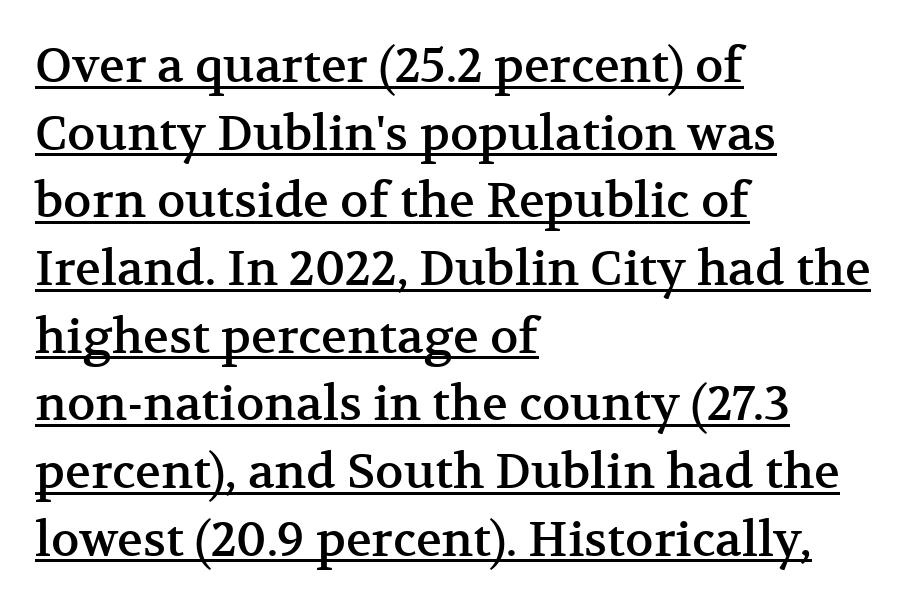
{"serif": "yes", "italic": "no", "width": "normal", "stroke_contrast": "medium", "x_height": "medium", "monospaced": "no", "underline": "yes", "align": "left", "line_spacing": "normal", "line_spacing_ratio": 1.41, "letter_spacing": "normal", "letter_spacing_em": 0.0, "glyph_px": 48}
